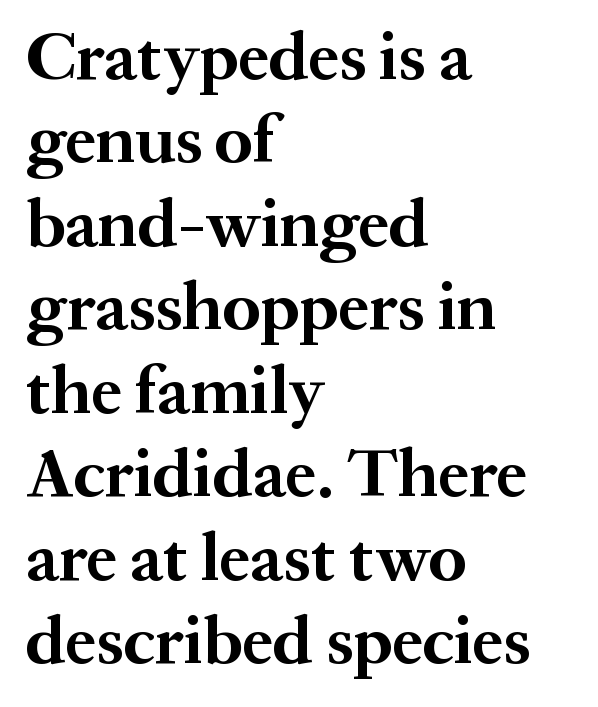
{"serif": "yes", "italic": "no", "bold": "yes", "weight": "bold", "width": "normal", "stroke_contrast": "medium", "x_height": "medium", "monospaced": "no", "underline": "no", "align": "left", "line_spacing_ratio": 1.21, "letter_spacing": "normal", "letter_spacing_em": 0.0, "glyph_px": 69}
